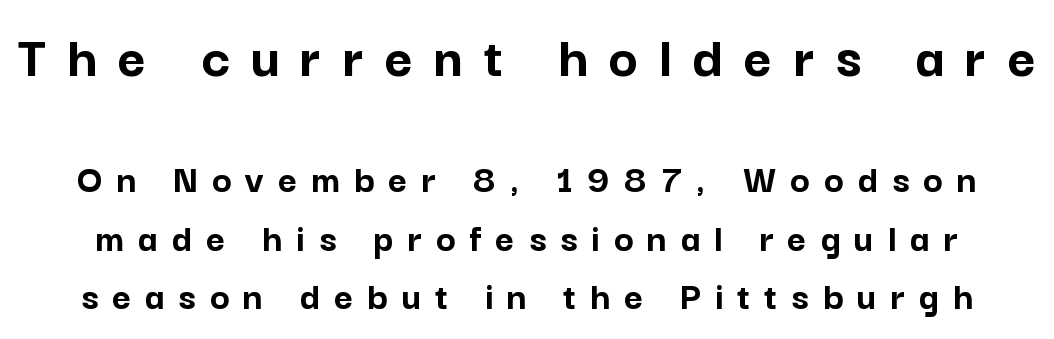
{"serif": "no", "italic": "no", "bold": "yes", "weight": "semibold", "width": "normal", "stroke_contrast": "low", "x_height": "medium", "monospaced": "no", "underline": "no", "line_spacing": "normal", "line_spacing_ratio": 1.43, "letter_spacing": "wide", "letter_spacing_em": 0.34, "larger_block": "first", "size_ratio": 1.49, "glyph_px": 61}
